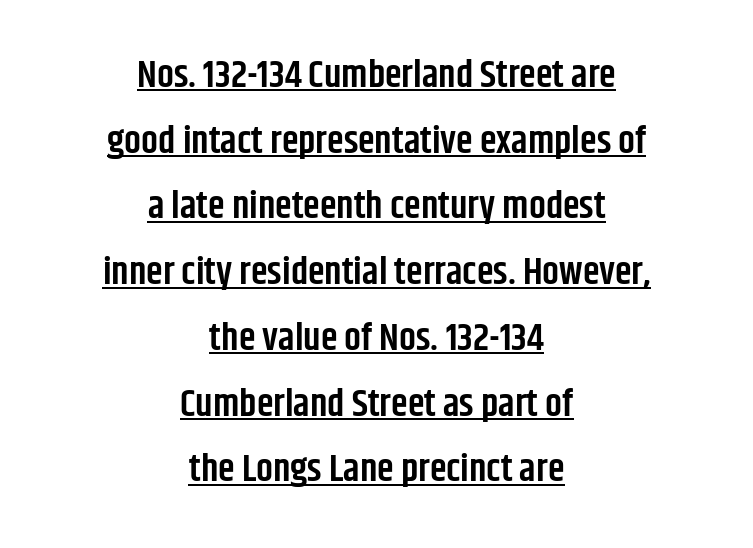
Q: Is the text bold? A: Semi-bold.
Q: Is the text italic (slanted)? A: No, it is upright.
Q: Is the typeface a serif or a sans-serif typeface? A: Sans-serif.
Q: Is the text underlined? A: Yes.
Q: How is the paragraph aligned? A: Centered.
Q: Is the spacing between letters normal or unusually wide? A: Normal.
Q: Width (condensed, normal, or wide)? A: Condensed.
Q: Stroke contrast? A: Low.
Q: x-height? A: Large.
Q: Monospaced? A: No.
